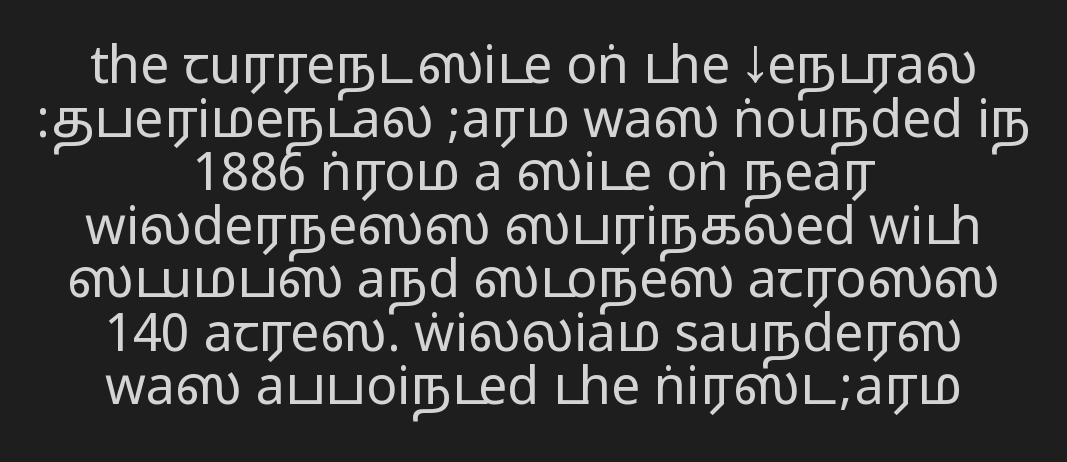
Short note: letters normally spaced. Posture: vertical. No word sits above an underline. This rendering uses center alignment, leaving both contours irregular but symmetric. Closely set lines give the paragraph a compact silhouette. Is this a fixed-width face? No — the glyphs have proportional, varying widths.
